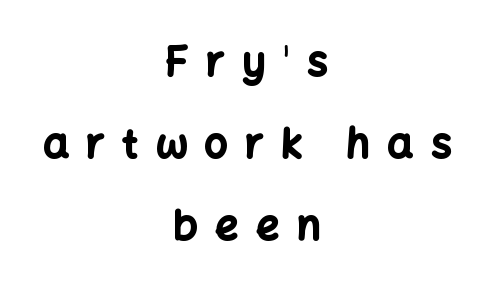
Glance below the letters and you will spot only blank space. The tracking reads as deliberately expanded to a designer's eye. Emphasis by weight is at full strength: bold. Are there feet on the stems? There aren't — it's a sans. Varying glyph widths throughout — classic text-font behaviour.
